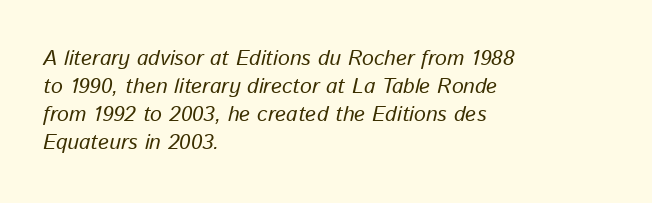
{"italic": "yes", "lean": "right", "slant_degrees": 13, "underline": "no", "align": "left", "line_spacing": "normal", "line_spacing_ratio": 1.34, "letter_spacing": "normal", "letter_spacing_em": 0.0, "glyph_px": 21}
